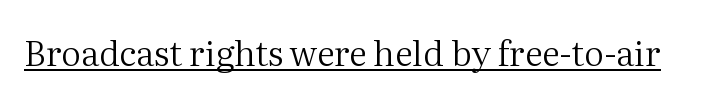
The lettering holds an erect, upright posture throughout. The horizontal fit of the characters is conventional and even. Is this a fixed-width face? No — the glyphs have proportional, varying widths. Stem width sits at or under what a default text font uses.
